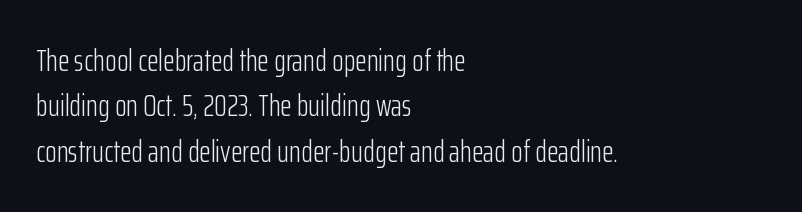
Q: Is the text bold? A: No.
Q: Is the text italic (slanted)? A: No, it is upright.
Q: Is the typeface a serif or a sans-serif typeface? A: Sans-serif.
Q: Is the text underlined? A: No.
Q: How is the paragraph aligned? A: Left-aligned.
Q: Is the spacing between letters normal or unusually wide? A: Normal.
Q: Is the spacing between lines tight, normal or loose? A: Normal.
Q: Width (condensed, normal, or wide)? A: Condensed.
Q: Stroke contrast? A: Low.
Q: x-height? A: Medium.
Q: Monospaced? A: No.
